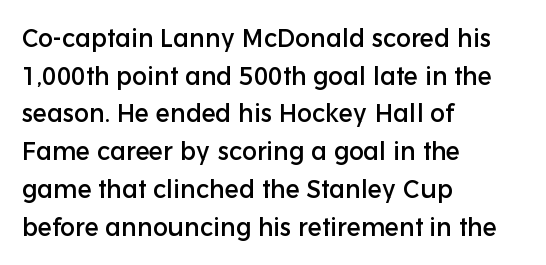
The image shows 25 px text type, upright; set left-aligned, normal line spacing (1.51x), normal letter spacing, not underlined.
